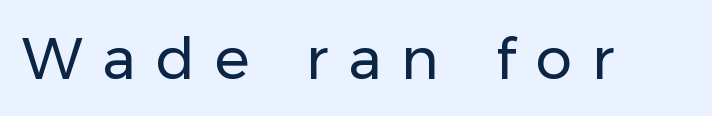
{"serif": "no", "italic": "no", "bold": "no", "weight": "regular", "width": "normal", "stroke_contrast": "low", "x_height": "medium", "monospaced": "no", "underline": "no", "letter_spacing": "wide", "letter_spacing_em": 0.34, "glyph_px": 58}
